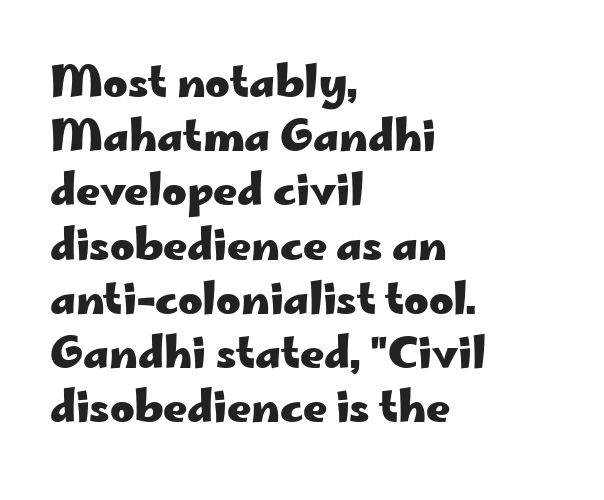
{"serif": "no", "italic": "no", "bold": "yes", "weight": "heavy", "width": "wide", "stroke_contrast": "low", "x_height": "small", "monospaced": "no", "underline": "no", "align": "left", "line_spacing": "normal", "line_spacing_ratio": 1.29, "letter_spacing": "normal", "letter_spacing_em": 0.0, "glyph_px": 42}
